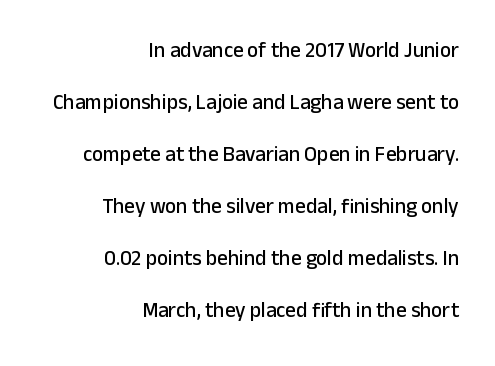
The line texture is even and compact thanks to regular tracking. Check the space under the baseline: it is left empty. Do the letters lean? They stand straight. Whoever set this chose breathing room over compactness in the vertical rhythm.
